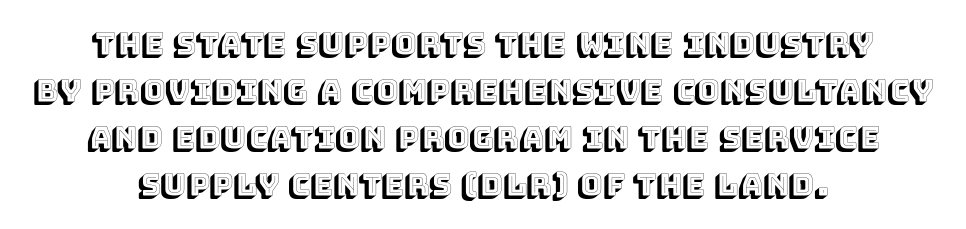
{"italic": "no", "width": "normal", "x_height": "large", "monospaced": "no", "underline": "no", "align": "center", "line_spacing": "normal", "line_spacing_ratio": 1.57, "letter_spacing": "normal", "letter_spacing_em": 0.0, "glyph_px": 30}
